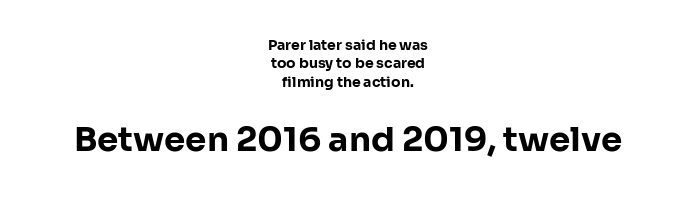
The image shows 34 px bold sans-serif type, upright; set centered, normal line spacing (1.31x), normal letter spacing, not underlined; the second (bottom) block is 2.43x larger; low stroke contrast and a medium x-height.
